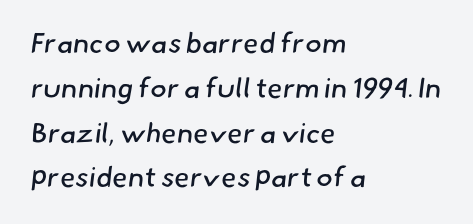
{"serif": "no", "bold": "no", "weight": "regular", "width": "normal", "stroke_contrast": "low", "x_height": "small", "monospaced": "no", "underline": "no", "align": "left", "line_spacing": "normal", "line_spacing_ratio": 1.6, "letter_spacing": "normal", "letter_spacing_em": 0.0, "glyph_px": 28}
